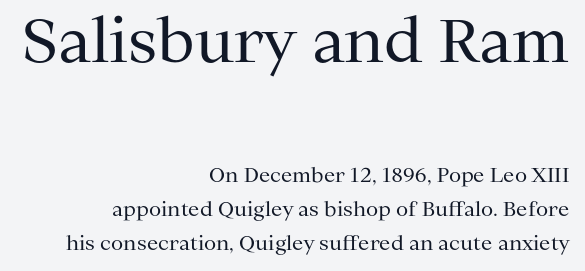
The lines are quadded right. Reading top to bottom, the characters get smaller at the block break. This is not heavy type; no bold has been used. Characters remain perfectly vertical along every line. Regarding leading, the lines here are spaced in the standard way.
